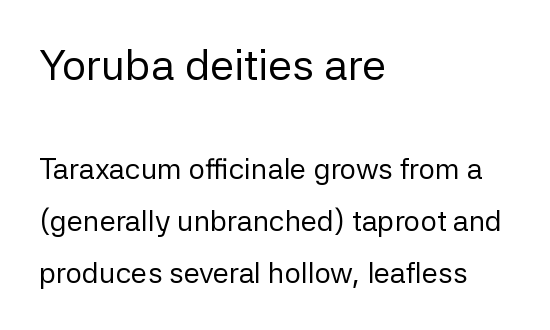
Q: Is the text bold? A: No.
Q: Is the text italic (slanted)? A: No, it is upright.
Q: Is the typeface a serif or a sans-serif typeface? A: Sans-serif.
Q: Is the text underlined? A: No.
Q: How is the paragraph aligned? A: Left-aligned.
Q: Is the spacing between letters normal or unusually wide? A: Normal.
Q: Which block of text is set in a larger size, the first (top) or the second (bottom)? A: The first (top) one.
Q: Width (condensed, normal, or wide)? A: Normal.
Q: Stroke contrast? A: Low.
Q: x-height? A: Medium.
Q: Monospaced? A: No.
